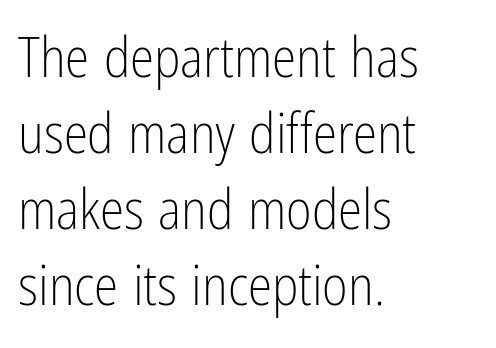
Tracking here is standard; glyphs follow each other at the usual distance. The space beneath each line is pristine and unruled. Quick note: not italic, upright. Stroke thickness stays within the range of a standard reading face or lighter. Line beginnings align vertically; line endings do not. Do the characters align in a grid? No, the font is proportional.
